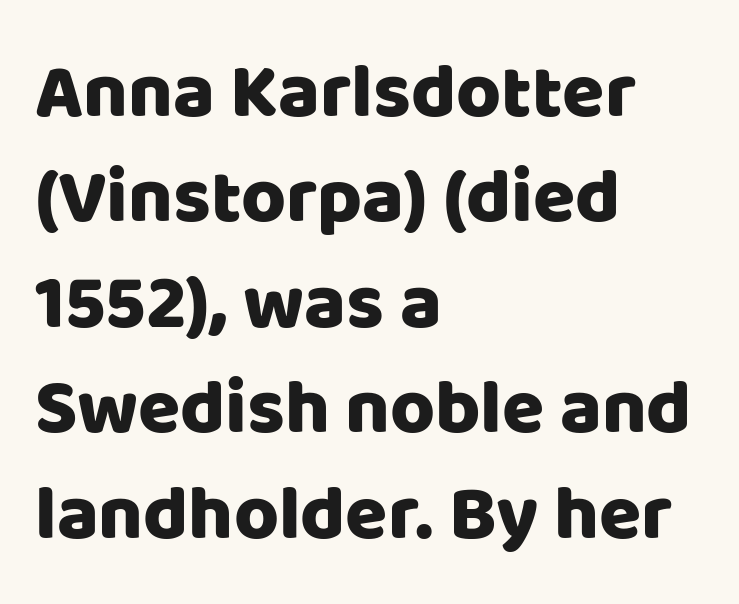
The image shows 77 px sans-serif type, upright; set left-aligned, normal line spacing (1.37x), normal letter spacing, not underlined; low stroke contrast and a large x-height.
